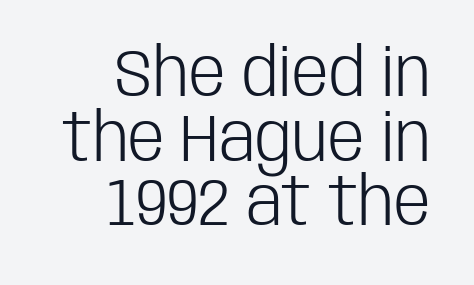
{"serif": "no", "italic": "no", "bold": "no", "weight": "light", "width": "condensed", "stroke_contrast": "low", "x_height": "large", "monospaced": "no", "underline": "no", "align": "right", "line_spacing": "tight", "line_spacing_ratio": 0.98, "letter_spacing": "normal", "letter_spacing_em": 0.0, "glyph_px": 66}
